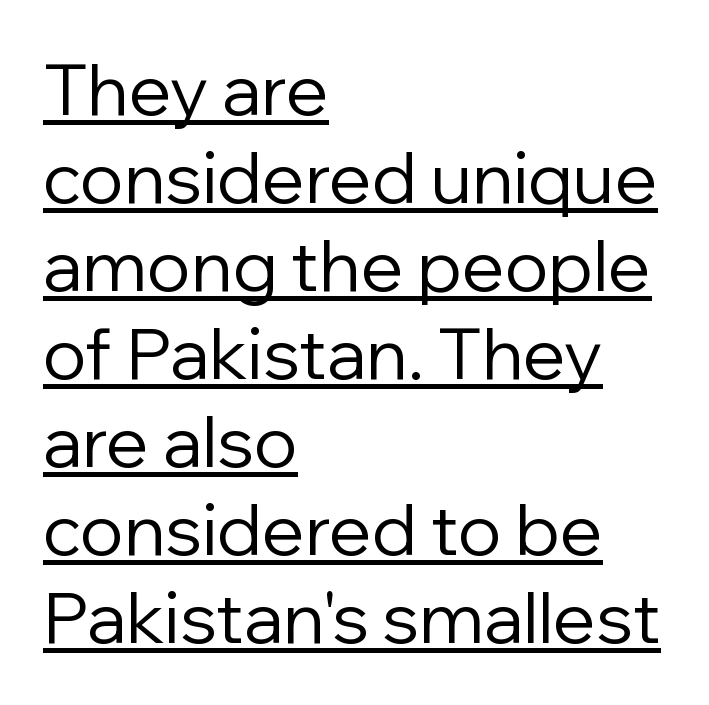
The image shows 71 px regular-weight sans-serif type, upright; set left-aligned, line spacing 1.24x, normal letter spacing, underlined; low stroke contrast and a medium x-height.
